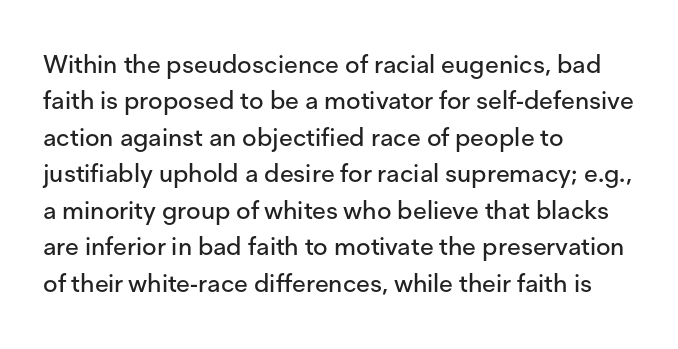
{"italic": "no", "underline": "no", "align": "left", "line_spacing": "normal", "line_spacing_ratio": 1.46, "letter_spacing": "normal", "letter_spacing_em": 0.0, "glyph_px": 25}
